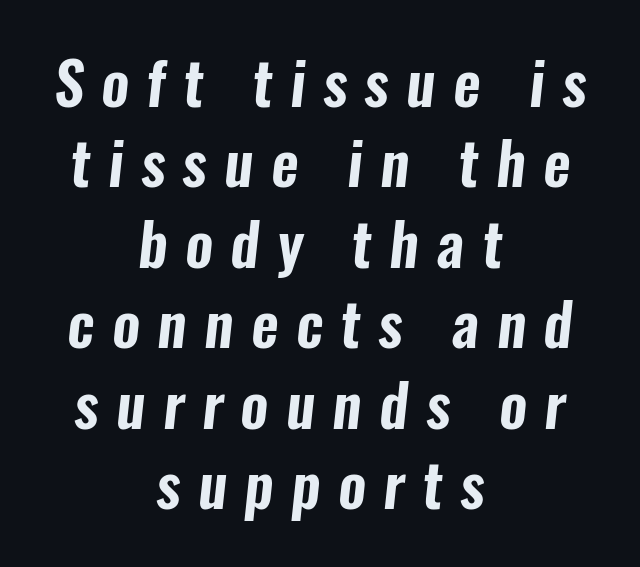
The image shows 60 px condensed sans-serif type; set centered, normal line spacing (1.34x), unusually wide letter spacing (+0.29 em), not underlined; low stroke contrast and a medium x-height.
